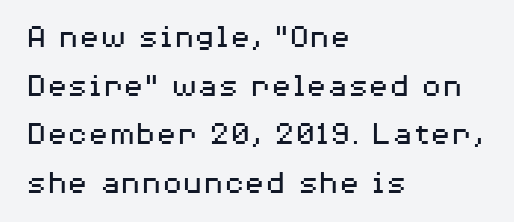
{"serif": "no", "italic": "no", "bold": "no", "weight": "regular", "width": "wide", "stroke_contrast": "medium", "x_height": "medium", "monospaced": "no", "underline": "no", "align": "left", "line_spacing": "normal", "line_spacing_ratio": 1.43, "letter_spacing": "normal", "letter_spacing_em": 0.0, "glyph_px": 34}
